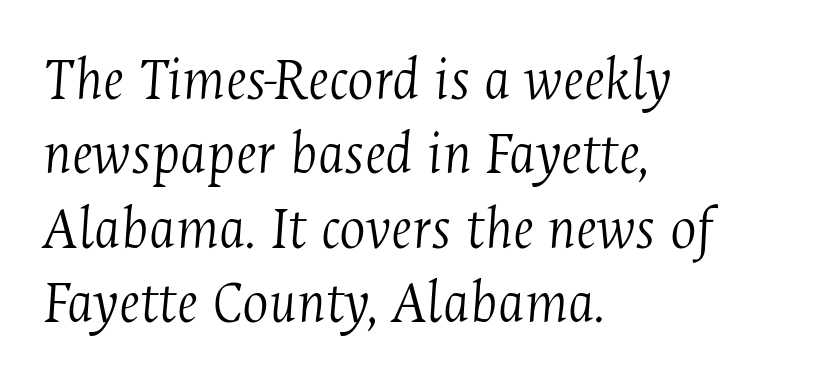
The image shows 62 px light, condensed serif type, italic (leaning right); set left-aligned, line spacing 1.2x, normal letter spacing, not underlined; medium stroke contrast and a medium x-height.
